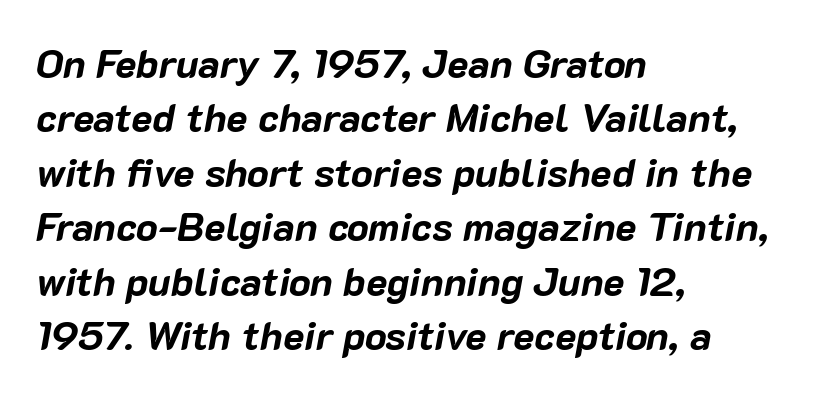
Q: Is the text bold? A: Yes.
Q: Is the text italic (slanted)? A: Yes, it leans right by about 10 degrees.
Q: Is the text underlined? A: No.
Q: How is the paragraph aligned? A: Left-aligned.
Q: Is the spacing between letters normal or unusually wide? A: Normal.
Q: Is the spacing between lines tight, normal or loose? A: Normal.
Q: Width (condensed, normal, or wide)? A: Normal.
Q: Stroke contrast? A: Low.
Q: x-height? A: Medium.
Q: Monospaced? A: No.
